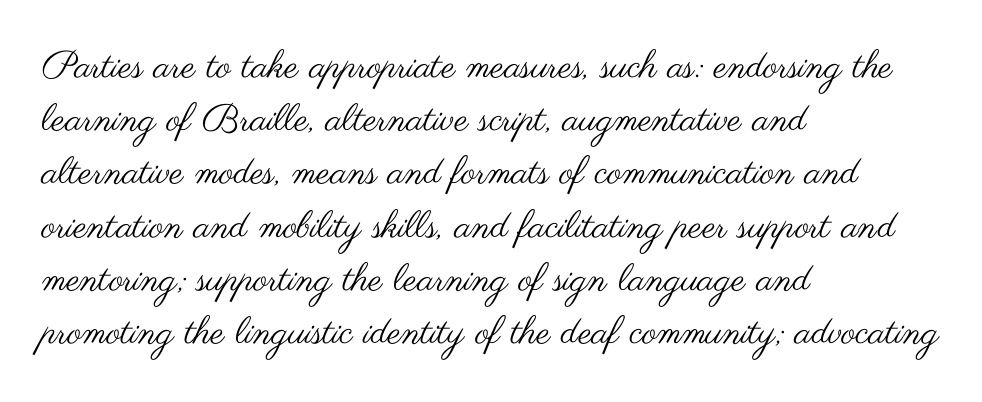
The image shows 38 px regular-weight, wide sans-serif type; set left-aligned, normal line spacing (1.4x), normal letter spacing, not underlined; medium stroke contrast and a small x-height.
